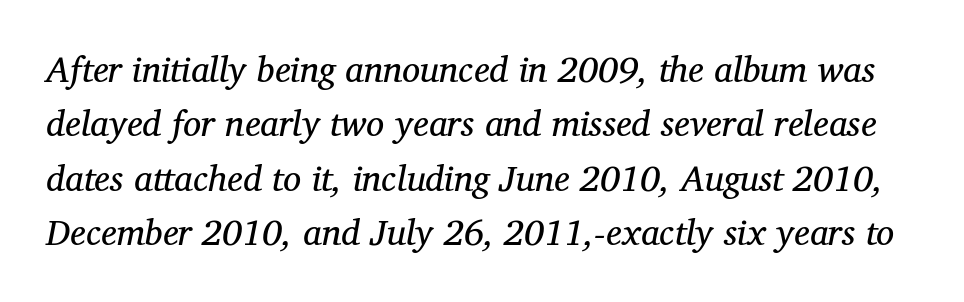
Varying glyph widths throughout — classic text-font behaviour. The rendering shows small feet on the letterforms — a serif design. Evenly set lines give the paragraph a standard silhouette. Counters stay open thanks to moderate or lighter strokes. Characters are canted at an angle relative to the baseline's perpendicular. Characters follow at the spacing the type designer built in.
